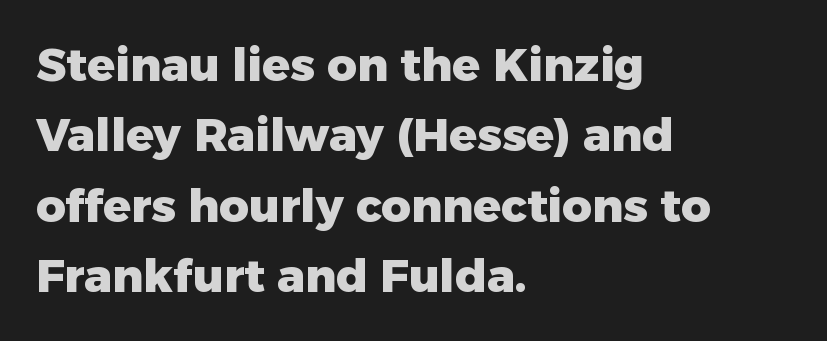
Q: Is the text bold? A: Yes.
Q: Is the text italic (slanted)? A: No, it is upright.
Q: Is the typeface a serif or a sans-serif typeface? A: Sans-serif.
Q: Is the text underlined? A: No.
Q: How is the paragraph aligned? A: Left-aligned.
Q: Is the spacing between letters normal or unusually wide? A: Normal.
Q: Is the spacing between lines tight, normal or loose? A: Normal.
Q: Width (condensed, normal, or wide)? A: Normal.
Q: Stroke contrast? A: Low.
Q: x-height? A: Medium.
Q: Monospaced? A: No.
